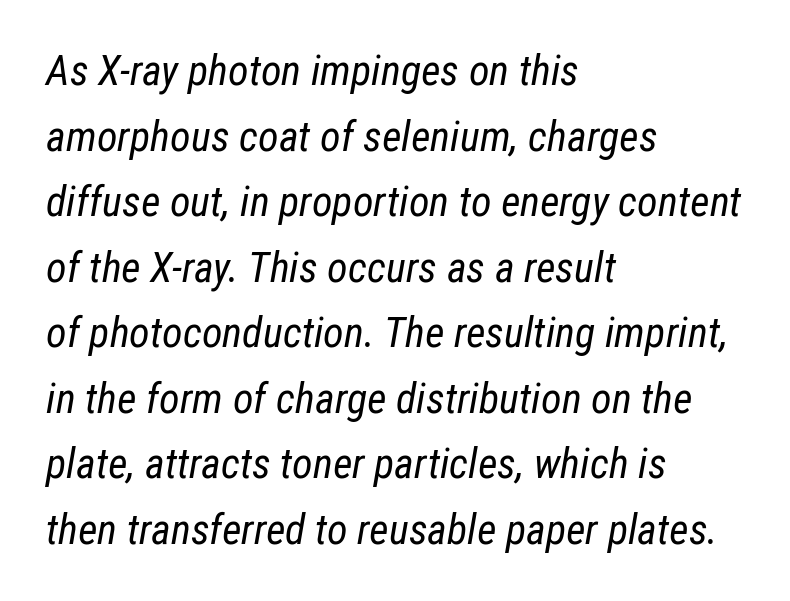
The image shows 42 px regular-weight, condensed type, italic (leaning right); set left-aligned, normal line spacing (1.56x), normal letter spacing, not underlined; low stroke contrast and a medium x-height.
